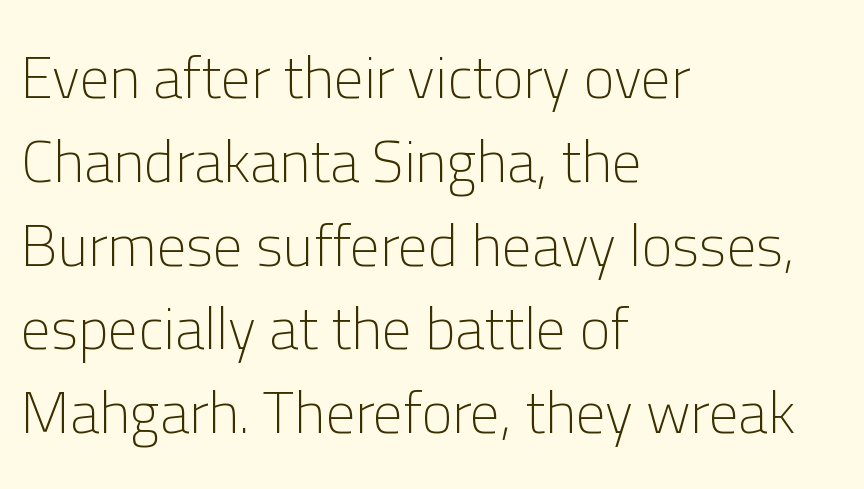
The rendering uses natural spacing where letterforms have individual widths. Beneath every word, the page is bare. This sample keeps an unexceptional amount of space between lines. The designer went with a sans here, leaving each stem footless. A roman cut, with each character standing at attention. The typesetter chose a ragged-right arrangement here.
